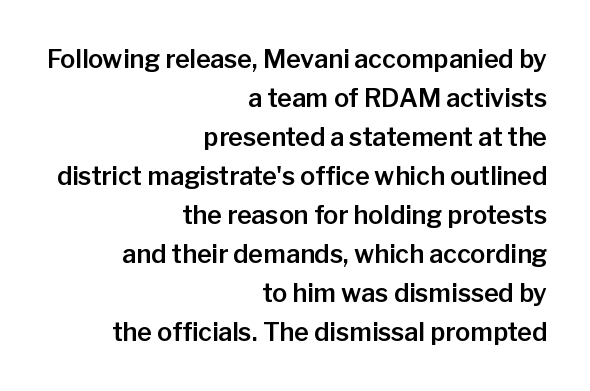
Q: Is the text italic (slanted)? A: No, it is upright.
Q: Is the text underlined? A: No.
Q: How is the paragraph aligned? A: Right-aligned.
Q: Is the spacing between letters normal or unusually wide? A: Normal.
Q: Is the spacing between lines tight, normal or loose? A: Normal.
